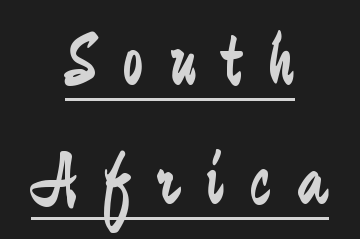
Line starts and ends both wander, symmetrically. Do the characters align in a grid? No, the font is proportional. The designer went with a sans here, leaving each stem footless. Each new line begins a customary step beneath the previous one.
